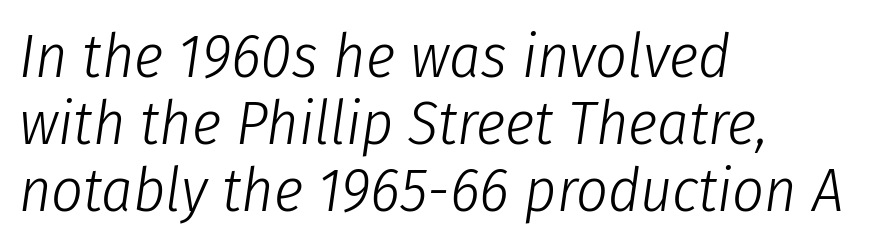
Very little white space separates one row of letters from the next. Characters follow at the spacing the type designer built in. Is this a fixed-width face? No — the glyphs have proportional, varying widths. A quiet, ordinary-to-light weight characterises the typeface. Characters are canted at an angle relative to the baseline's perpendicular. Descenders hang freely into open space.
